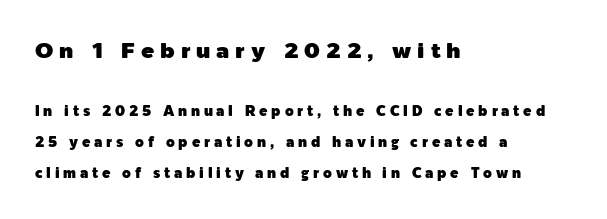
Q: Is the text italic (slanted)? A: No, it is upright.
Q: Is the text underlined? A: No.
Q: How is the paragraph aligned? A: Left-aligned.
Q: Is the spacing between letters normal or unusually wide? A: Unusually wide.
Q: Is the spacing between lines tight, normal or loose? A: Loose.
Q: Which block of text is set in a larger size, the first (top) or the second (bottom)? A: The first (top) one.
